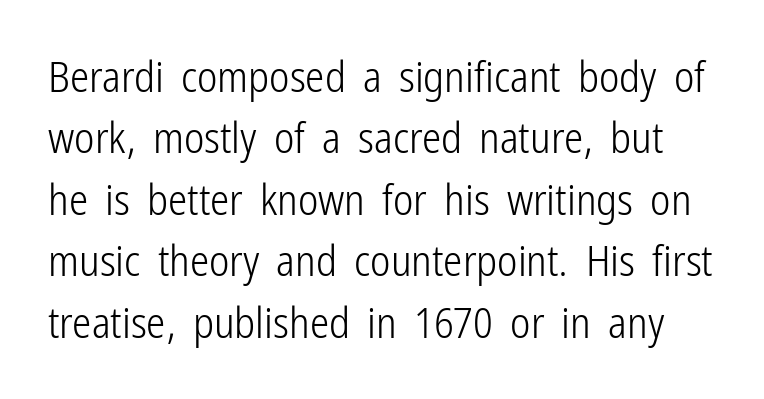
{"serif": "no", "italic": "no", "bold": "no", "weight": "light", "width": "condensed", "stroke_contrast": "low", "x_height": "medium", "monospaced": "no", "underline": "no", "line_spacing": "normal", "line_spacing_ratio": 1.43, "letter_spacing": "normal", "letter_spacing_em": 0.0, "glyph_px": 43}
